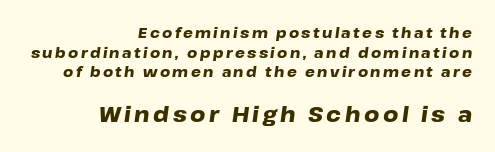
{"italic": "yes", "lean": "right", "slant_degrees": 8, "bold": "yes", "underline": "no", "align": "right", "line_spacing": "normal", "line_spacing_ratio": 1.41, "larger_block": "second", "size_ratio": 1.5, "glyph_px": 21}
